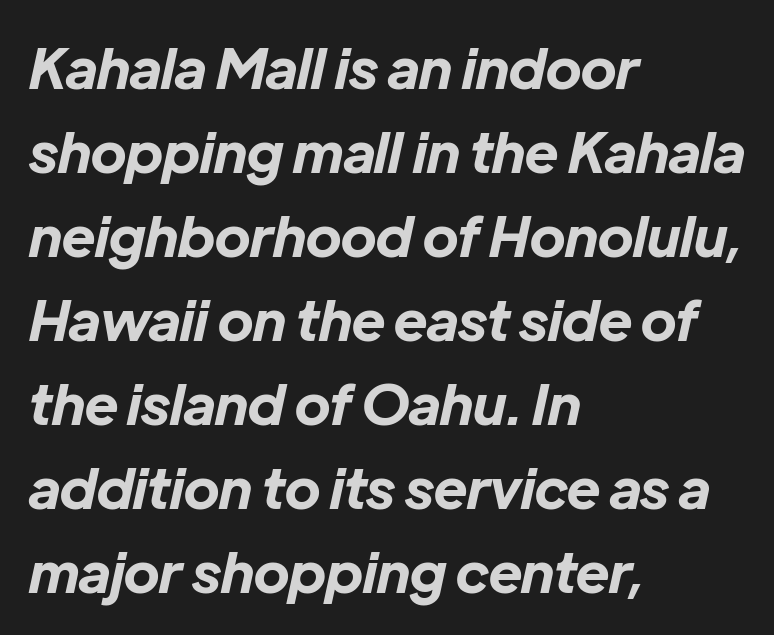
{"italic": "yes", "lean": "right", "slant_degrees": 12, "bold": "yes", "weight": "bold", "width": "normal", "stroke_contrast": "low", "x_height": "medium", "monospaced": "no", "underline": "no", "align": "left", "line_spacing": "normal", "line_spacing_ratio": 1.5, "letter_spacing": "normal", "letter_spacing_em": 0.0, "glyph_px": 56}
